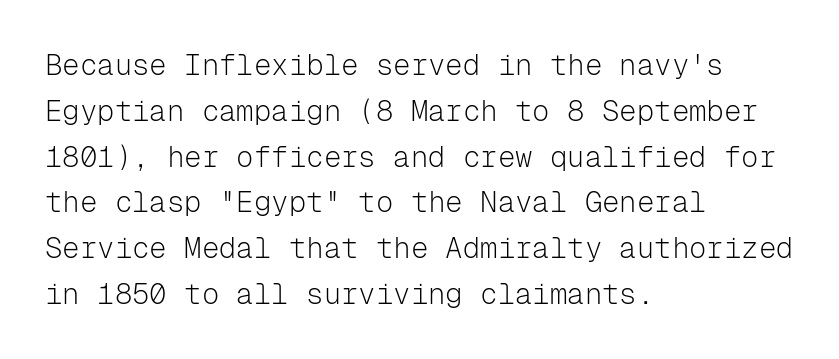
The image shows 29 px light sans-serif type, upright, monospaced; set left-aligned, normal line spacing (1.58x), normal letter spacing, not underlined; low stroke contrast and a medium x-height.
